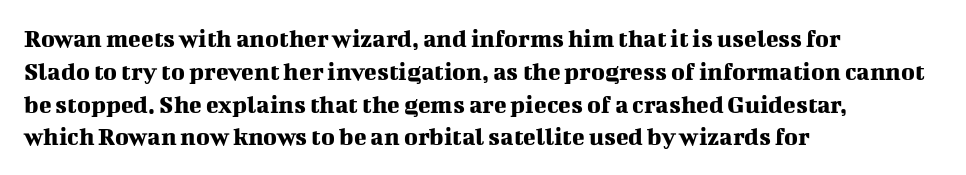
{"italic": "no", "underline": "no", "align": "left", "line_spacing": "normal", "line_spacing_ratio": 1.26, "letter_spacing": "normal", "letter_spacing_em": 0.0, "glyph_px": 26}
